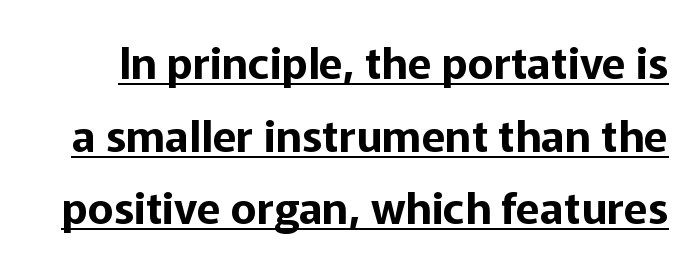
The image shows 44 px sans-serif type, upright; set normal line spacing (1.65x), normal letter spacing, underlined; low stroke contrast and a medium x-height.
